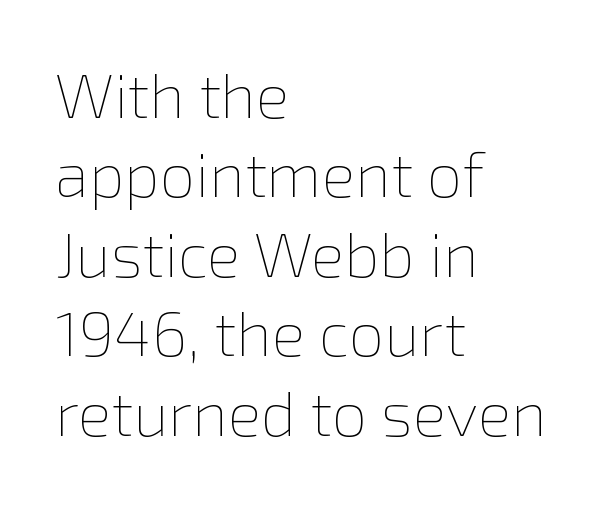
Vertical spacing — default. The strokes are not fattened; the text isn't bold. Here the designer chose a conventional face with non-uniform glyph widths. Clear beneath every line of the passage.
